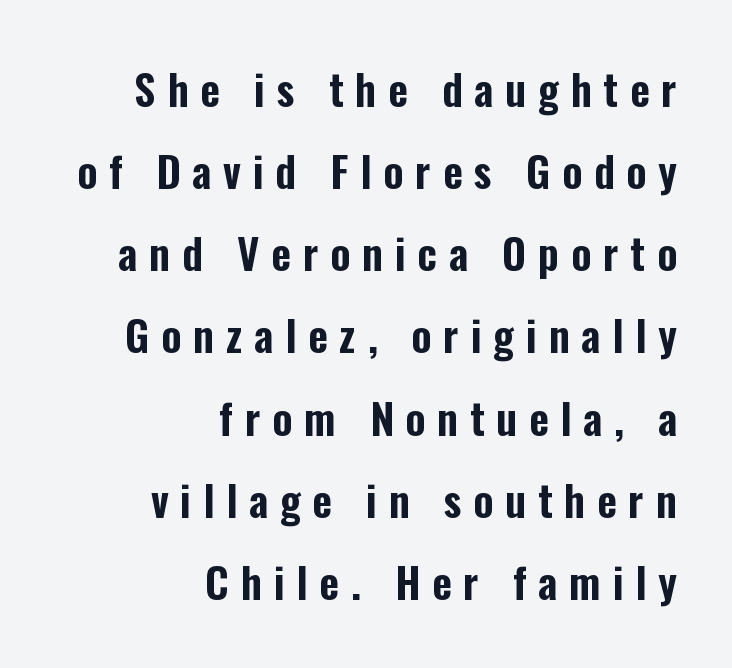
Q: Is the text italic (slanted)? A: No, it is upright.
Q: Is the typeface a serif or a sans-serif typeface? A: Sans-serif.
Q: Is the text underlined? A: No.
Q: How is the paragraph aligned? A: Right-aligned.
Q: Is the spacing between letters normal or unusually wide? A: Unusually wide.
Q: Is the spacing between lines tight, normal or loose? A: Loose.
Q: Width (condensed, normal, or wide)? A: Condensed.
Q: Stroke contrast? A: Low.
Q: x-height? A: Medium.
Q: Monospaced? A: No.
